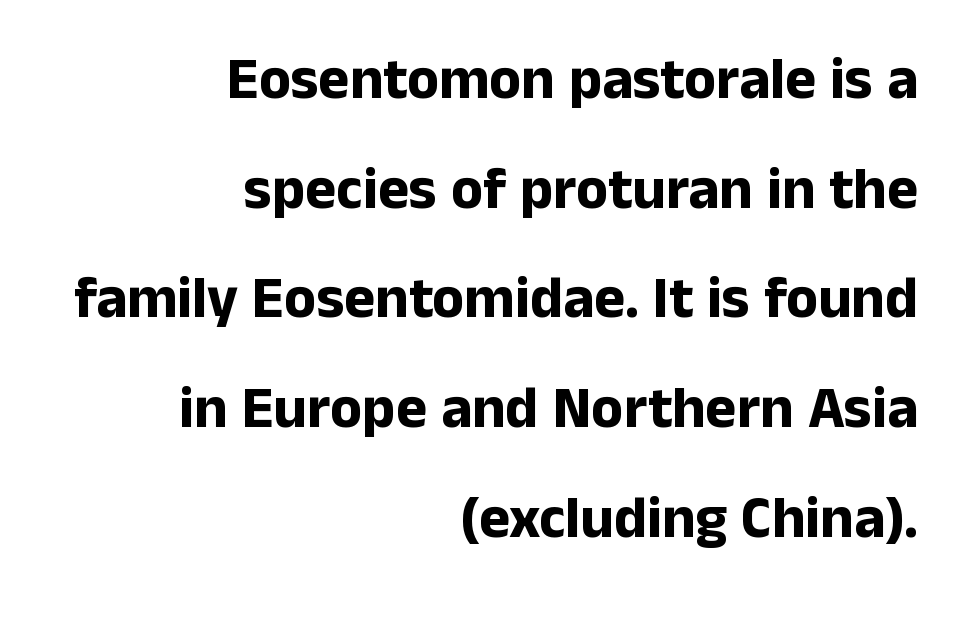
{"serif": "no", "italic": "no", "bold": "yes", "weight": "bold", "width": "normal", "stroke_contrast": "low", "x_height": "medium", "monospaced": "no", "underline": "no", "align": "right", "line_spacing_ratio": 1.86, "letter_spacing": "normal", "letter_spacing_em": 0.0, "glyph_px": 59}
